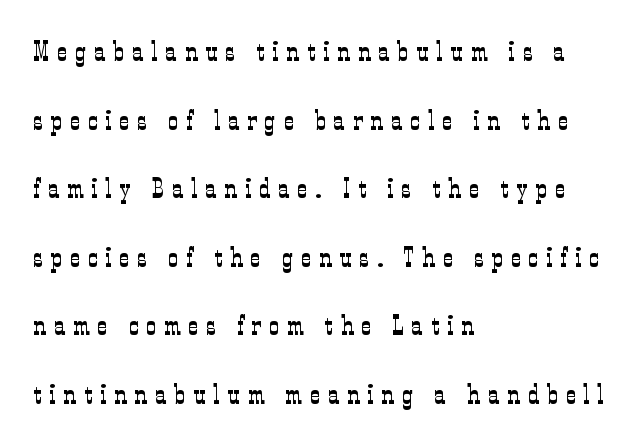
{"serif": "yes", "italic": "no", "bold": "no", "weight": "light", "width": "condensed", "stroke_contrast": "low", "x_height": "medium", "monospaced": "no", "underline": "no", "align": "left", "line_spacing": "loose", "line_spacing_ratio": 2.45, "letter_spacing": "wide", "letter_spacing_em": 0.28, "glyph_px": 28}
